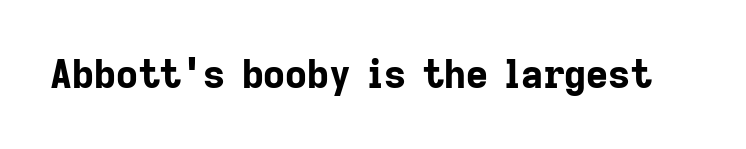
The text was rendered using a sans face with plain stroke endings. A typesetter would call this zero additional tracking. If you drew a line through each stem, it would be perfectly vertical. The rendering uses a bold face; every stroke is thick and dark. Descender tails drop into unmarked territory.
